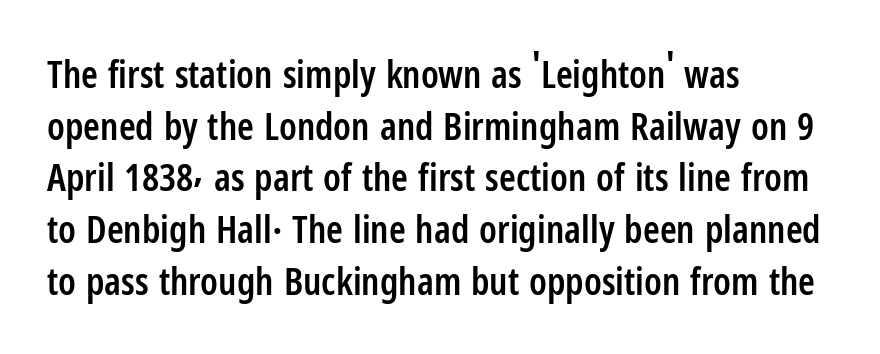
The image shows 38 px semibold, condensed sans-serif type, upright; set left-aligned, normal line spacing (1.36x), normal letter spacing, not underlined; low stroke contrast and a medium x-height.
